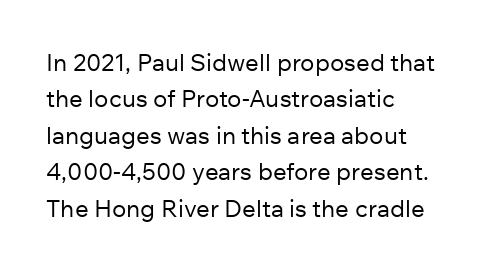
Q: Is the text bold? A: No.
Q: Is the text italic (slanted)? A: No, it is upright.
Q: Is the text underlined? A: No.
Q: How is the paragraph aligned? A: Left-aligned.
Q: Is the spacing between letters normal or unusually wide? A: Normal.
Q: Is the spacing between lines tight, normal or loose? A: Normal.
